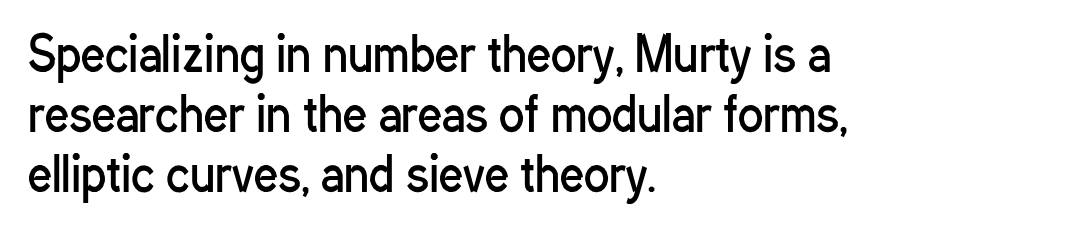
{"serif": "no", "italic": "no", "bold": "no", "weight": "regular", "width": "condensed", "stroke_contrast": "low", "x_height": "medium", "monospaced": "no", "underline": "no", "align": "left", "line_spacing": "normal", "line_spacing_ratio": 1.28, "letter_spacing": "normal", "letter_spacing_em": 0.0, "glyph_px": 47}
